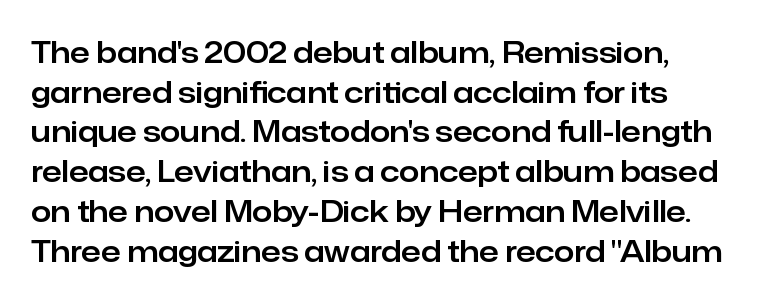
{"serif": "no", "italic": "no", "width": "normal", "stroke_contrast": "low", "x_height": "medium", "monospaced": "no", "underline": "no", "line_spacing": "normal", "line_spacing_ratio": 1.37, "letter_spacing": "normal", "letter_spacing_em": 0.0, "glyph_px": 29}
